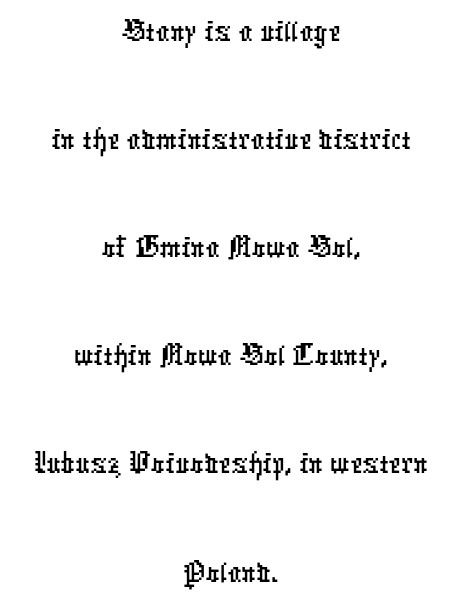
The image shows 68 px condensed sans-serif type; set centered, normal line spacing (1.59x), normal letter spacing, not underlined; low stroke contrast and a medium x-height.
